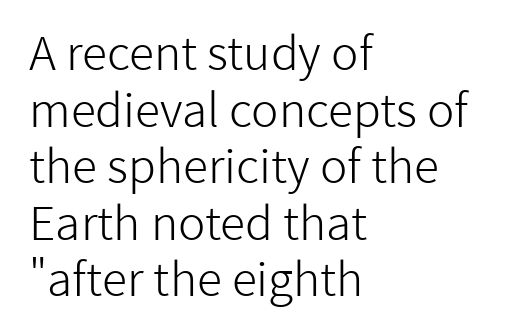
The image shows 46 px light sans-serif type, upright; set left-aligned, line spacing 1.23x, normal letter spacing, not underlined; low stroke contrast and a medium x-height.
